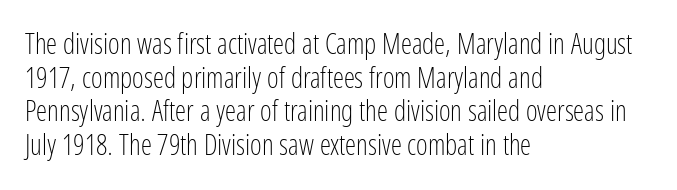
Q: Is the text bold? A: No.
Q: Is the text italic (slanted)? A: No, it is upright.
Q: Is the typeface a serif or a sans-serif typeface? A: Sans-serif.
Q: Is the text underlined? A: No.
Q: How is the paragraph aligned? A: Left-aligned.
Q: Is the spacing between letters normal or unusually wide? A: Normal.
Q: Width (condensed, normal, or wide)? A: Condensed.
Q: Stroke contrast? A: Low.
Q: x-height? A: Medium.
Q: Monospaced? A: No.
